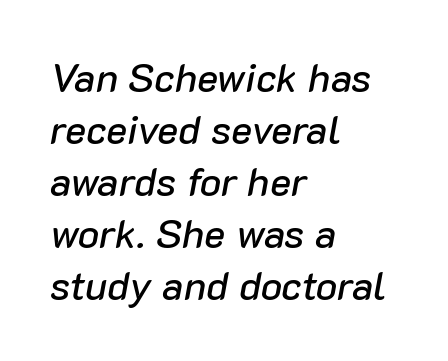
The string is rendered with underlining switched off. Proportional: the letters do not fall into vertical columns. How would I describe the line gaps? Plain and ordinary. The ragged edge is on the right, which tells us the setting is flush left.
